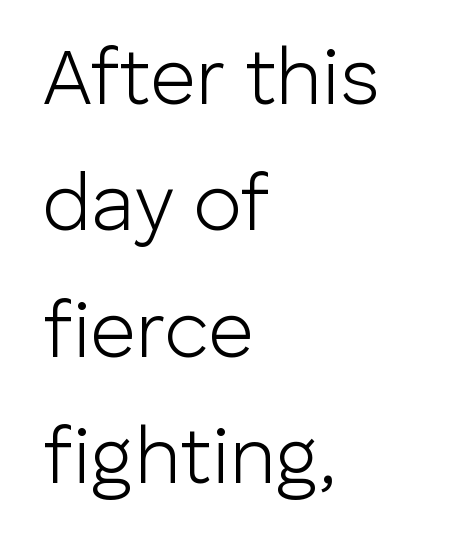
{"serif": "no", "italic": "no", "bold": "no", "weight": "light", "width": "normal", "stroke_contrast": "low", "x_height": "medium", "monospaced": "no", "underline": "no", "align": "left", "line_spacing": "normal", "line_spacing_ratio": 1.6, "letter_spacing": "normal", "letter_spacing_em": 0.0, "glyph_px": 79}
